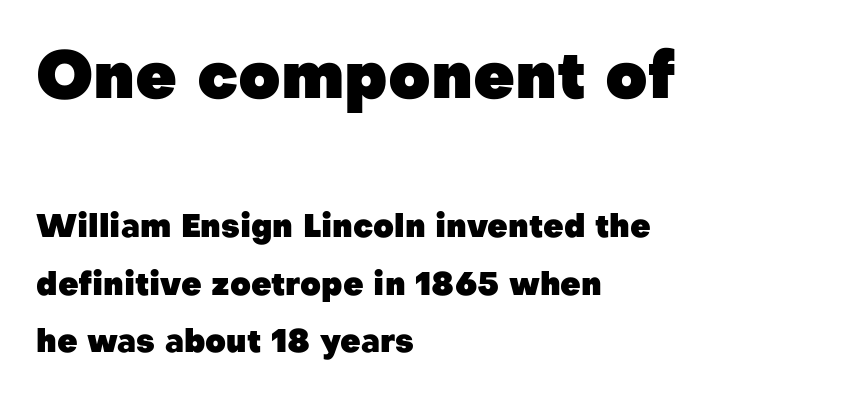
As a designer I'd log this as weight 700, bold. Horizontally, the lines are justified to the leading edge only. Default kerning and tracking; the words read as compact shapes. Descender tails drop into unmarked territory. Size contrast runs from large at the top to small at the bottom.
